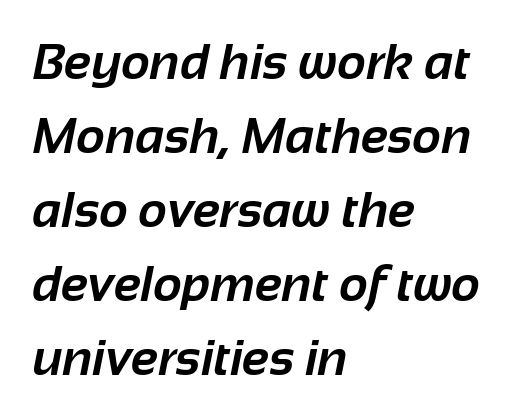
{"serif": "no", "bold": "yes", "weight": "bold", "width": "normal", "stroke_contrast": "low", "x_height": "medium", "monospaced": "no", "underline": "no", "align": "left", "line_spacing": "normal", "line_spacing_ratio": 1.48, "letter_spacing": "normal", "letter_spacing_em": 0.0, "glyph_px": 50}
